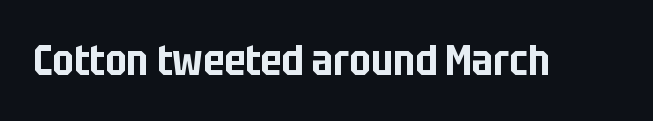
{"serif": "no", "italic": "no", "width": "condensed", "stroke_contrast": "low", "x_height": "large", "monospaced": "no", "underline": "no", "letter_spacing": "normal", "letter_spacing_em": 0.0, "glyph_px": 42}
